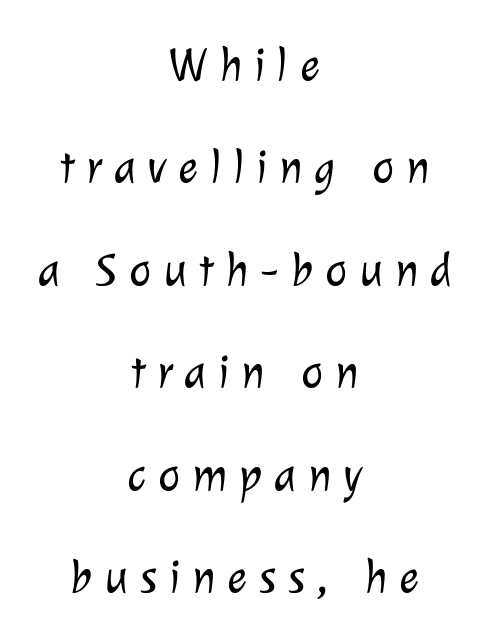
The image shows 47 px light sans-serif type; set centered, loose line spacing (2.18x), unusually wide letter spacing (+0.25 em), not underlined; low stroke contrast and a medium x-height.
